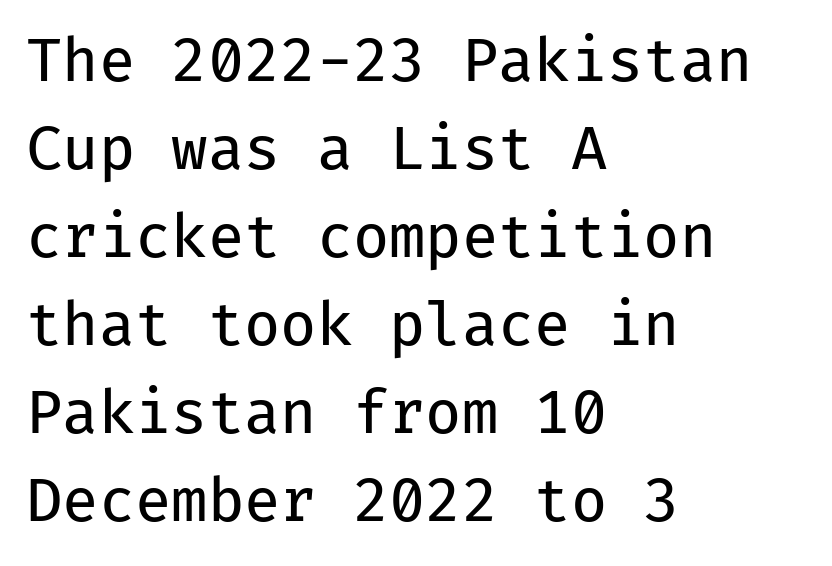
A typesetter would call this monospace, since all characters share one set width. The paragraph shown leans on its left margin. Spacing between characters is what you'd get straight out of the box. Font category for this specimen: sans-serif.
